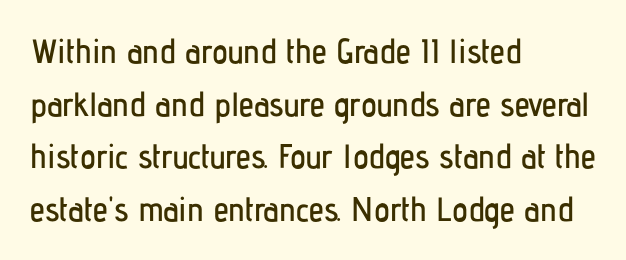
Ascenders rise straight up at ninety degrees. Caption: standard tracking, unaltered. Think of a printed novel: that variable character pitch is what you see here. The designer left line spacing at the default. The glyphs are unaccompanied by any horizontal stroke below them.
